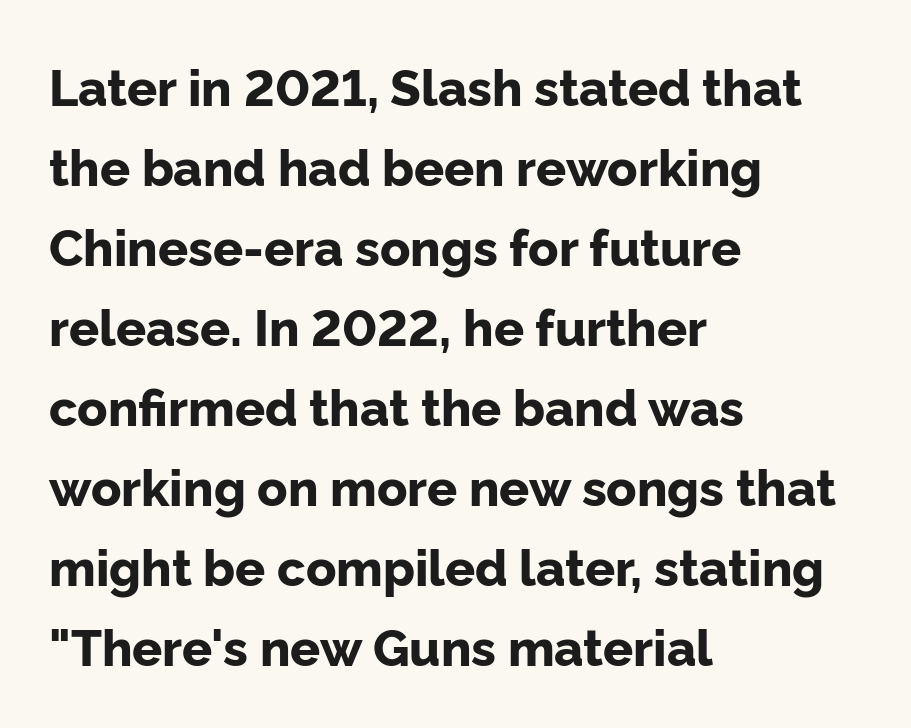
Q: Is the text bold? A: Yes.
Q: Is the text italic (slanted)? A: No, it is upright.
Q: Is the typeface a serif or a sans-serif typeface? A: Sans-serif.
Q: Is the text underlined? A: No.
Q: How is the paragraph aligned? A: Left-aligned.
Q: Is the spacing between letters normal or unusually wide? A: Normal.
Q: Is the spacing between lines tight, normal or loose? A: Normal.
Q: Width (condensed, normal, or wide)? A: Normal.
Q: Stroke contrast? A: Low.
Q: x-height? A: Medium.
Q: Monospaced? A: No.
